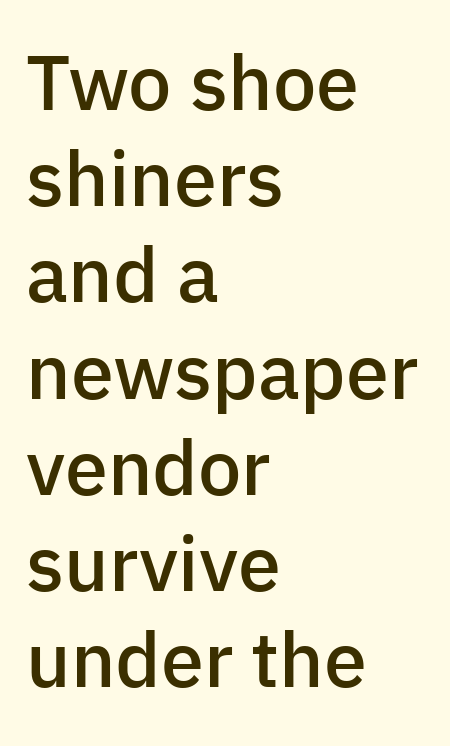
Q: Is the text bold? A: Semi-bold.
Q: Is the text italic (slanted)? A: No, it is upright.
Q: Is the typeface a serif or a sans-serif typeface? A: Sans-serif.
Q: Is the text underlined? A: No.
Q: How is the paragraph aligned? A: Left-aligned.
Q: Is the spacing between letters normal or unusually wide? A: Normal.
Q: Is the spacing between lines tight, normal or loose? A: Normal.
Q: Width (condensed, normal, or wide)? A: Normal.
Q: Stroke contrast? A: Low.
Q: x-height? A: Medium.
Q: Monospaced? A: No.
